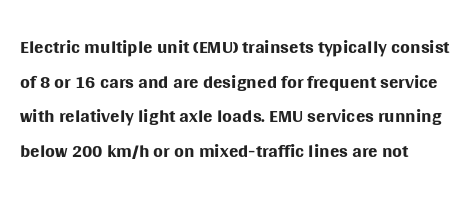
Q: Is the text bold? A: No.
Q: Is the text italic (slanted)? A: No, it is upright.
Q: Is the typeface a serif or a sans-serif typeface? A: Sans-serif.
Q: Is the text underlined? A: No.
Q: How is the paragraph aligned? A: Left-aligned.
Q: Is the spacing between letters normal or unusually wide? A: Normal.
Q: Width (condensed, normal, or wide)? A: Normal.
Q: Stroke contrast? A: Medium.
Q: x-height? A: Large.
Q: Monospaced? A: No.
